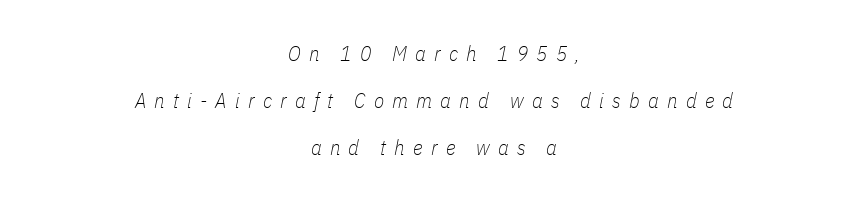
The image shows 21 px text type, italic (leaning right); set centered, loose line spacing (2.23x), unusually wide letter spacing (+0.39 em), not underlined.
